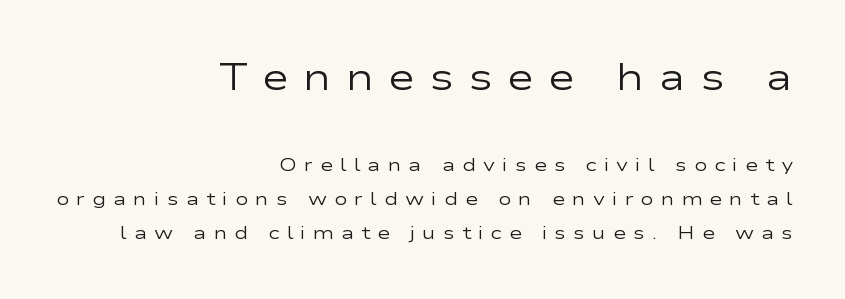
Q: Is the text bold? A: No.
Q: Is the text italic (slanted)? A: No, it is upright.
Q: Is the typeface a serif or a sans-serif typeface? A: Sans-serif.
Q: Is the text underlined? A: No.
Q: How is the paragraph aligned? A: Right-aligned.
Q: Is the spacing between letters normal or unusually wide? A: Unusually wide.
Q: Is the spacing between lines tight, normal or loose? A: Loose.
Q: Which block of text is set in a larger size, the first (top) or the second (bottom)? A: The first (top) one.
Q: Width (condensed, normal, or wide)? A: Wide.
Q: Stroke contrast? A: Low.
Q: x-height? A: Medium.
Q: Monospaced? A: No.
